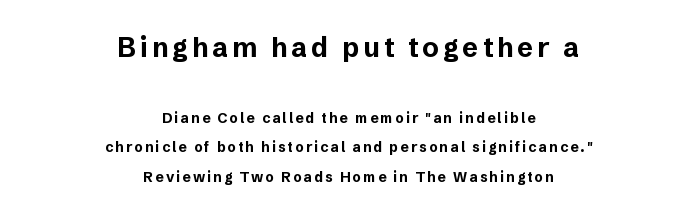
{"italic": "no", "bold": "yes", "underline": "no", "align": "center", "line_spacing": "loose", "line_spacing_ratio": 2.11, "larger_block": "first", "size_ratio": 1.93, "glyph_px": 27}
